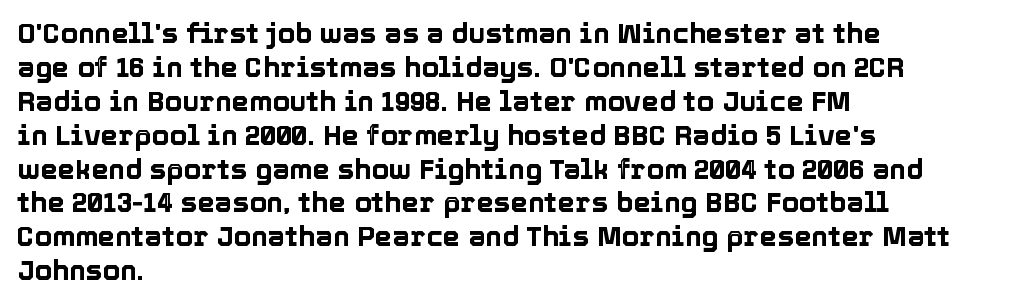
Horizontally, the lines are justified to the leading edge only. Check the space under the baseline: it is left empty. The letters stand upright; this is a roman face. These lines keep a tight, regular rhythm from letter to letter. Note the varied advance widths — an 'i' is clearly narrower than an 'm'.
